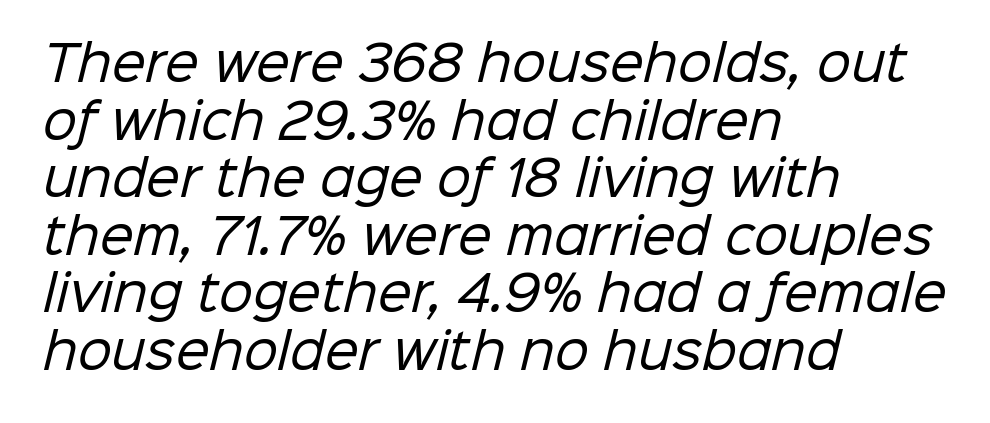
Q: Is the text bold? A: No.
Q: Is the typeface a serif or a sans-serif typeface? A: Sans-serif.
Q: Is the text underlined? A: No.
Q: How is the paragraph aligned? A: Left-aligned.
Q: Is the spacing between letters normal or unusually wide? A: Normal.
Q: Width (condensed, normal, or wide)? A: Normal.
Q: Stroke contrast? A: Low.
Q: x-height? A: Medium.
Q: Monospaced? A: No.
